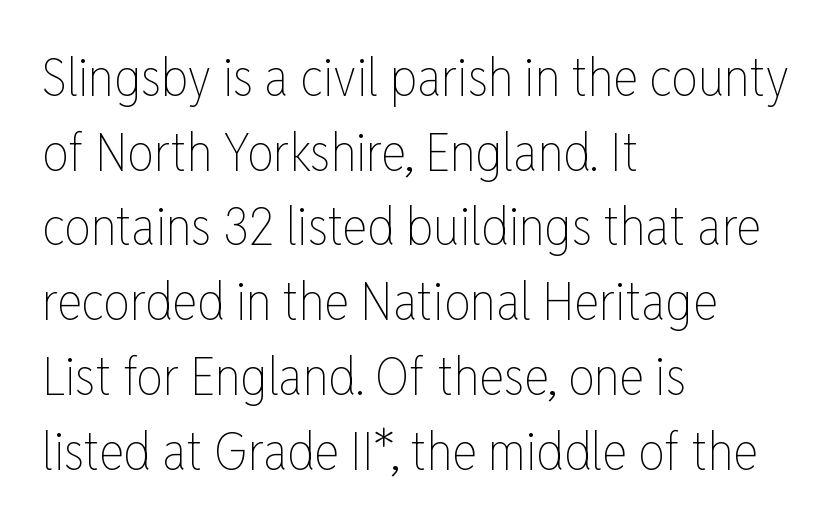
The image shows 53 px thin, condensed type, upright; set left-aligned, normal line spacing (1.41x), normal letter spacing, not underlined; low stroke contrast and a medium x-height.
